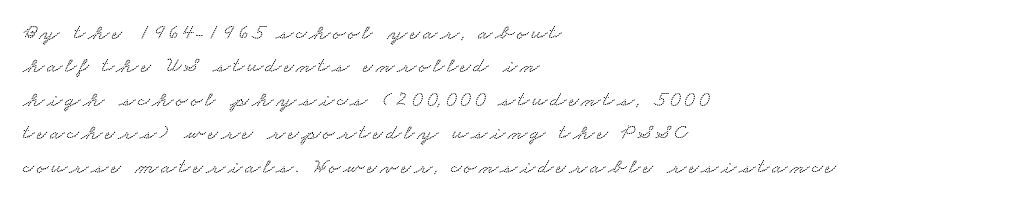
Descenders are the only things crossing below the line. Casual observation: everything's shoved over to the left. The rows are spaced the way most documents space them.
